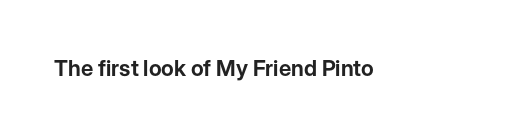
{"italic": "no", "underline": "no", "letter_spacing": "normal", "letter_spacing_em": 0.0, "glyph_px": 22}
